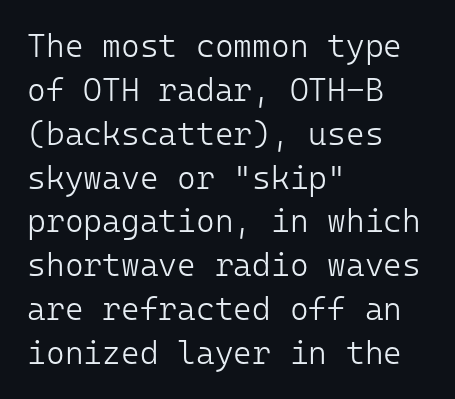
Note the uniform advance width — an 'i' takes as much space as an 'm'. The setting favours the left margin, as ordinary paragraphs usually do. The lettering holds an erect, upright posture throughout. This rendering features lettering with no underline.
